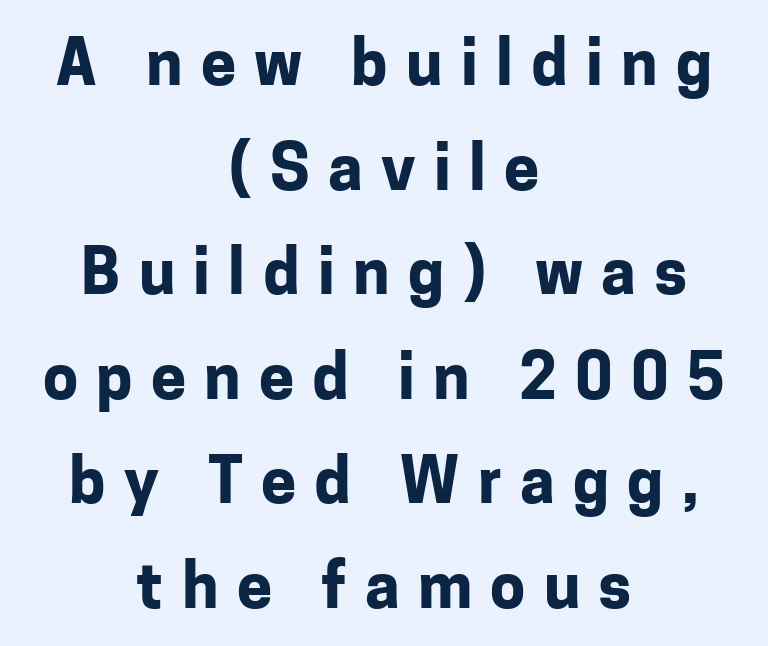
{"serif": "no", "italic": "no", "bold": "yes", "weight": "bold", "width": "normal", "stroke_contrast": "low", "x_height": "medium", "monospaced": "no", "underline": "no", "align": "center", "line_spacing": "normal", "line_spacing_ratio": 1.66, "letter_spacing": "wide", "letter_spacing_em": 0.29, "glyph_px": 63}
